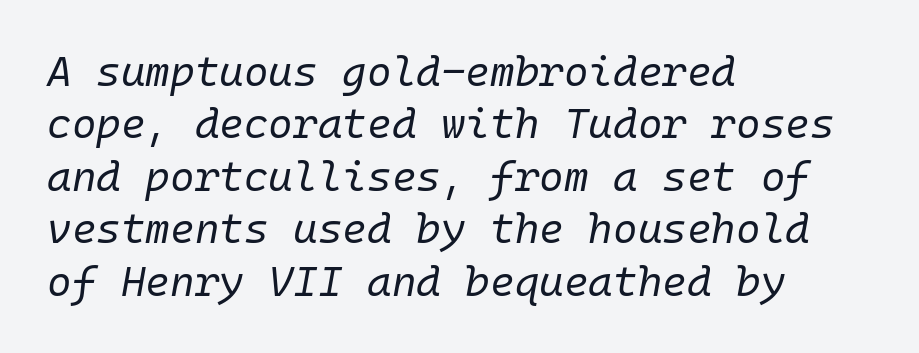
Compared with typical paragraphs, the rows here are spaced about the same. No letter is thick-stroked: the sample isn't bold. Descenders hang freely into open space. Italic: yes, the glyphs are oblique. This sample uses plain, unmodified letter spacing. Every row of glyphs begins at an identical x-position on the left.
